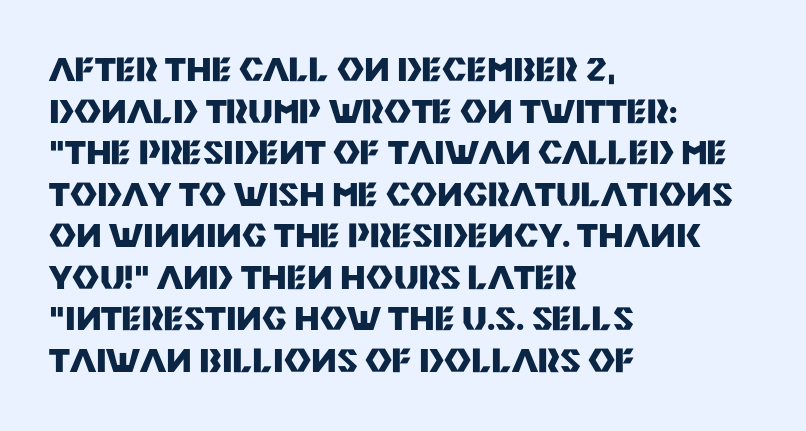
Q: Is the text bold? A: Yes.
Q: Is the text italic (slanted)? A: No, it is upright.
Q: Is the typeface a serif or a sans-serif typeface? A: Sans-serif.
Q: Is the text underlined? A: No.
Q: How is the paragraph aligned? A: Left-aligned.
Q: Is the spacing between letters normal or unusually wide? A: Normal.
Q: Is the spacing between lines tight, normal or loose? A: Normal.
Q: Width (condensed, normal, or wide)? A: Normal.
Q: Stroke contrast? A: Medium.
Q: x-height? A: Large.
Q: Monospaced? A: No.
